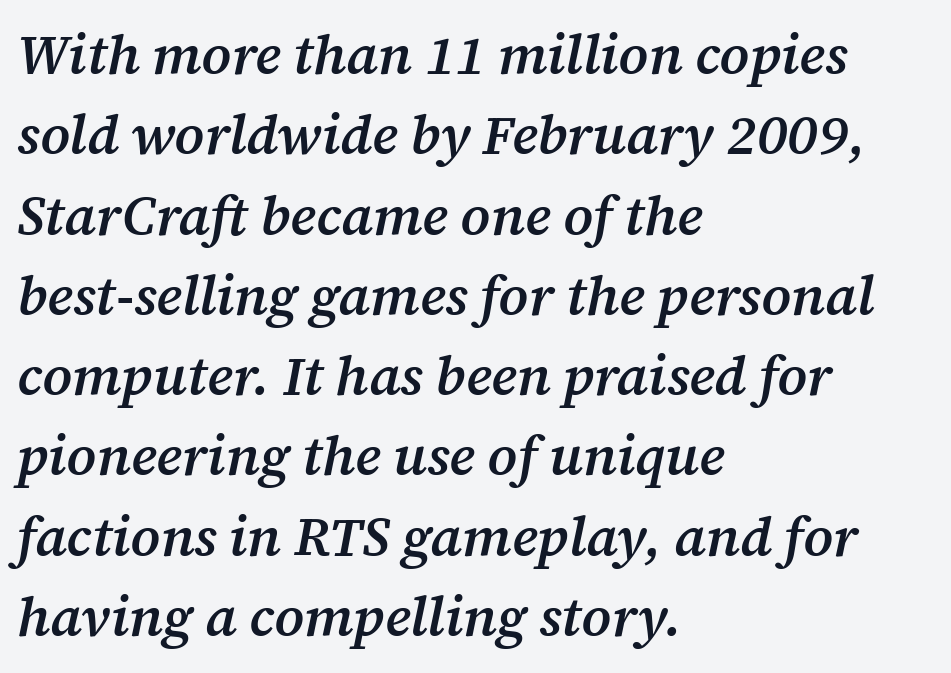
{"serif": "yes", "italic": "yes", "lean": "right", "slant_degrees": 12, "bold": "semi", "weight": "semibold", "width": "normal", "stroke_contrast": "medium", "x_height": "medium", "monospaced": "no", "underline": "no", "align": "left", "line_spacing": "normal", "line_spacing_ratio": 1.46, "letter_spacing": "normal", "letter_spacing_em": 0.0, "glyph_px": 55}
